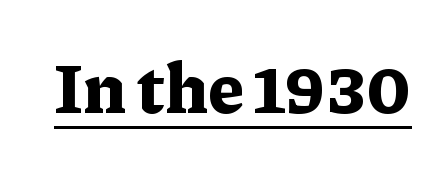
Between one letter and the next there's only the usual sliver of space. Examine the stroke ends and you'll spot serifs. Character widths vary here, with narrow letters taking less room than wide ones. You can see a thin bar hugging the bottom of the glyphs. Do the letters lean? They stand straight.
